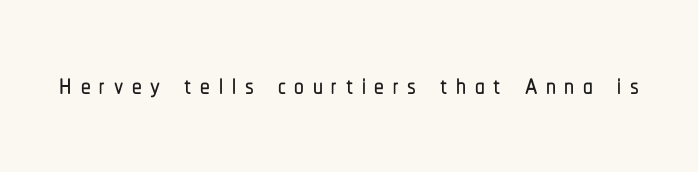
Unmarked baselines from the first word to the last. Letter spacing: wide. A typesetter would mark this as roman, not italic. The font family rendered here belongs to the sans-serif group.
